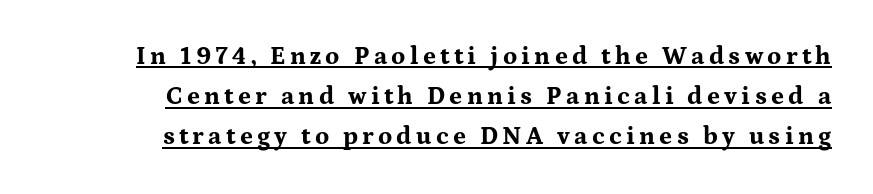
Q: Is the text bold? A: Yes.
Q: Is the text italic (slanted)? A: No, it is upright.
Q: Is the text underlined? A: Yes.
Q: How is the paragraph aligned? A: Right-aligned.
Q: Is the spacing between lines tight, normal or loose? A: Normal.
